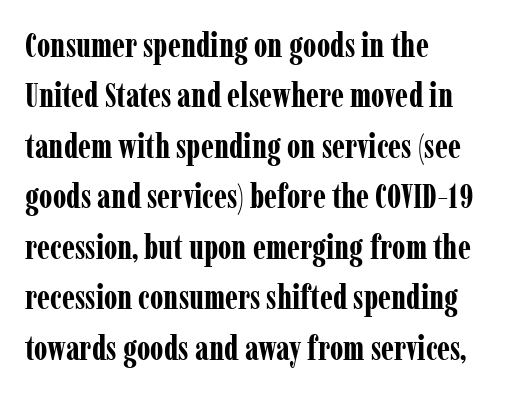
{"serif": "yes", "italic": "no", "bold": "yes", "weight": "bold", "width": "condensed", "stroke_contrast": "low", "x_height": "medium", "monospaced": "no", "underline": "no", "align": "left", "line_spacing": "normal", "line_spacing_ratio": 1.53, "letter_spacing": "normal", "letter_spacing_em": 0.0, "glyph_px": 33}
